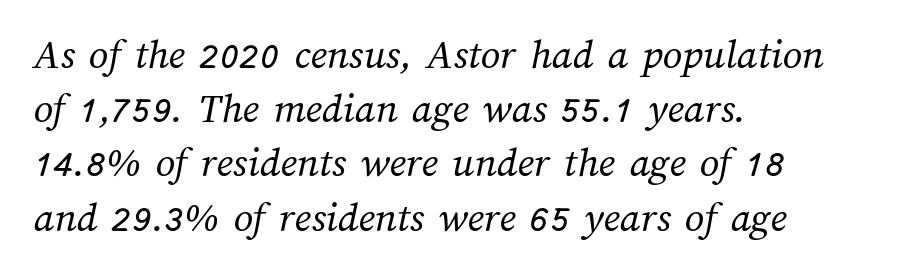
The image shows 43 px regular-weight type; set left-aligned, normal line spacing (1.26x), normal letter spacing, not underlined; medium stroke contrast and a medium x-height.
